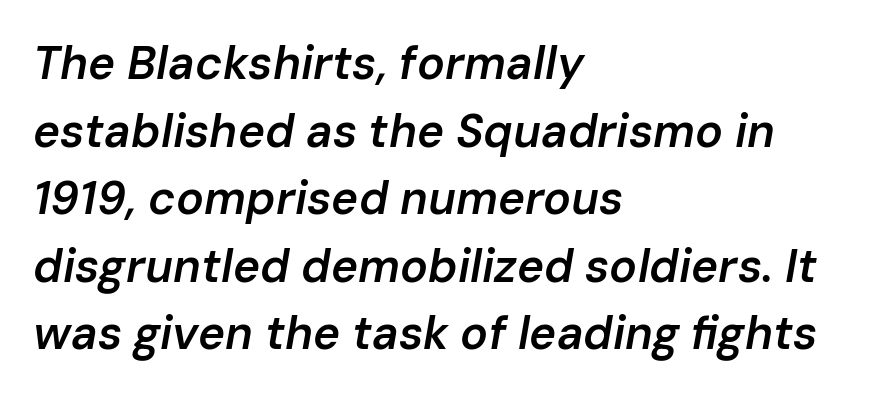
{"italic": "yes", "lean": "right", "slant_degrees": 10, "bold": "semi", "weight": "semibold", "width": "normal", "stroke_contrast": "low", "x_height": "medium", "monospaced": "no", "underline": "no", "align": "left", "line_spacing": "normal", "line_spacing_ratio": 1.47, "letter_spacing": "normal", "letter_spacing_em": 0.0, "glyph_px": 46}
